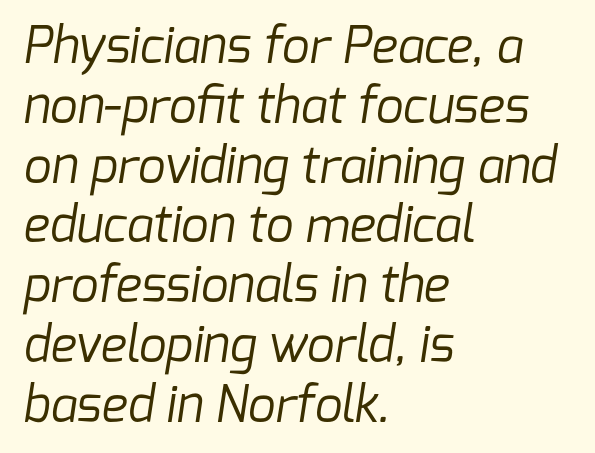
Summary of weight: not heavy and not bold. No feet cap the strokes, marking this as sans-serif type. Quick note: underline off. Each line starts at the same left margin while the right side varies.
